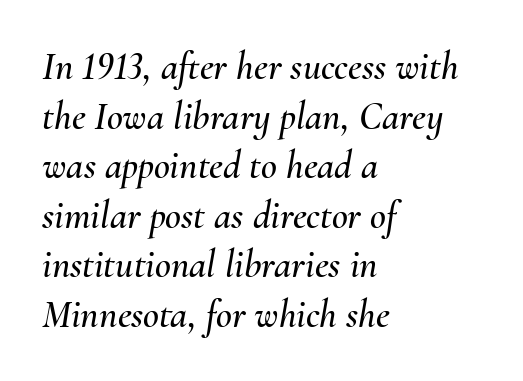
{"italic": "yes", "lean": "right", "slant_degrees": 10, "width": "normal", "stroke_contrast": "medium", "x_height": "small", "monospaced": "no", "underline": "no", "align": "left", "line_spacing": "normal", "line_spacing_ratio": 1.27, "letter_spacing": "normal", "letter_spacing_em": 0.0, "glyph_px": 39}
